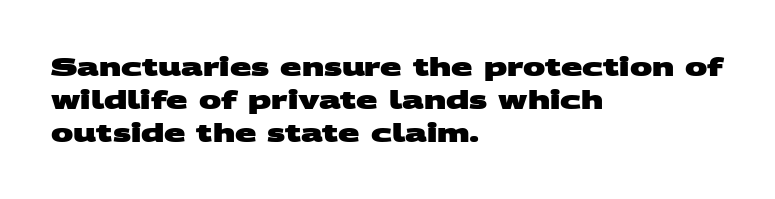
Q: Is the text bold? A: Yes.
Q: Is the text underlined? A: No.
Q: How is the paragraph aligned? A: Left-aligned.
Q: Is the spacing between letters normal or unusually wide? A: Normal.
Q: Is the spacing between lines tight, normal or loose? A: Normal.
